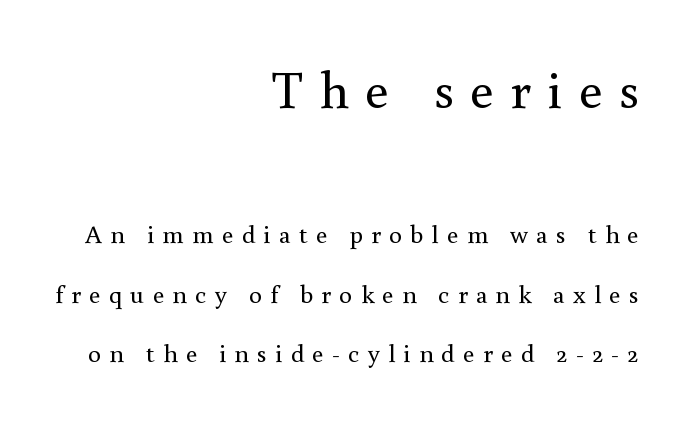
Q: Is the text bold? A: No.
Q: Is the text italic (slanted)? A: No, it is upright.
Q: Is the typeface a serif or a sans-serif typeface? A: Serif.
Q: Is the text underlined? A: No.
Q: How is the paragraph aligned? A: Right-aligned.
Q: Is the spacing between letters normal or unusually wide? A: Unusually wide.
Q: Is the spacing between lines tight, normal or loose? A: Loose.
Q: Which block of text is set in a larger size, the first (top) or the second (bottom)? A: The first (top) one.
Q: Width (condensed, normal, or wide)? A: Normal.
Q: x-height? A: Small.
Q: Monospaced? A: No.
